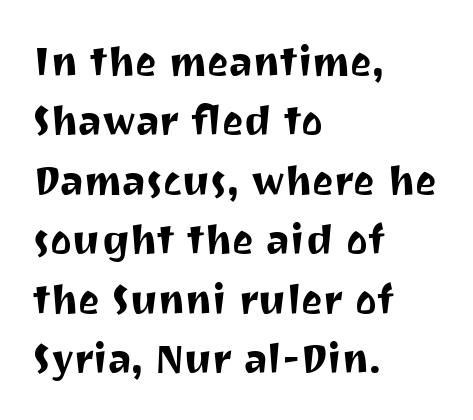
{"serif": "no", "italic": "no", "width": "normal", "stroke_contrast": "medium", "x_height": "medium", "monospaced": "no", "underline": "no", "align": "left", "line_spacing": "normal", "line_spacing_ratio": 1.45, "letter_spacing": "normal", "letter_spacing_em": 0.0, "glyph_px": 41}
